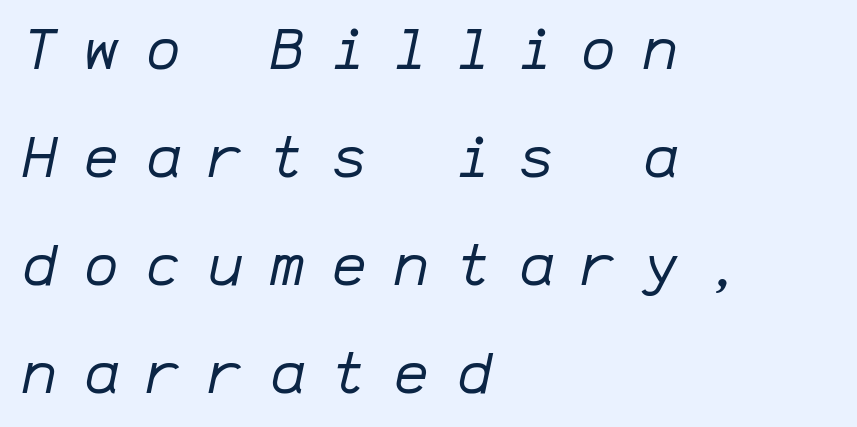
{"italic": "yes", "lean": "right", "slant_degrees": 12, "bold": "no", "weight": "regular", "width": "normal", "stroke_contrast": "low", "x_height": "medium", "monospaced": "yes", "underline": "no", "align": "left", "line_spacing_ratio": 1.86, "letter_spacing": "wide", "letter_spacing_em": 0.47, "glyph_px": 58}
